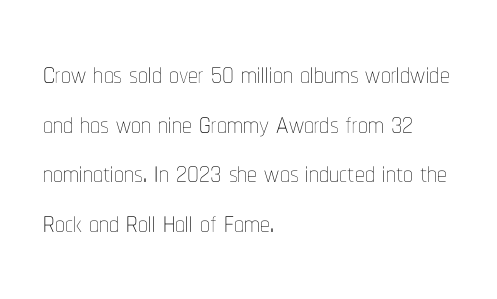
The image shows 39 px thin, condensed type, upright; set left-aligned, normal line spacing (1.27x), normal letter spacing, not underlined; low stroke contrast and a medium x-height.
